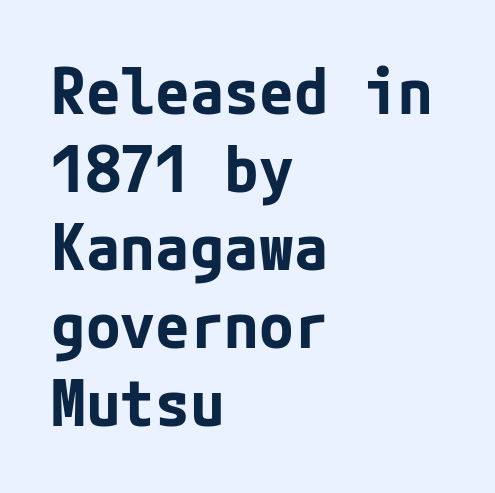
Any mark beneath the type? The region is blank. Caption: multi-line text, flush left, ragged right. Weight: bold. Check where the strokes stop: nothing finishes them off — pure sans. There is no visible air inserted between adjacent glyphs. The letters stand straight up with perfectly vertical stems.
